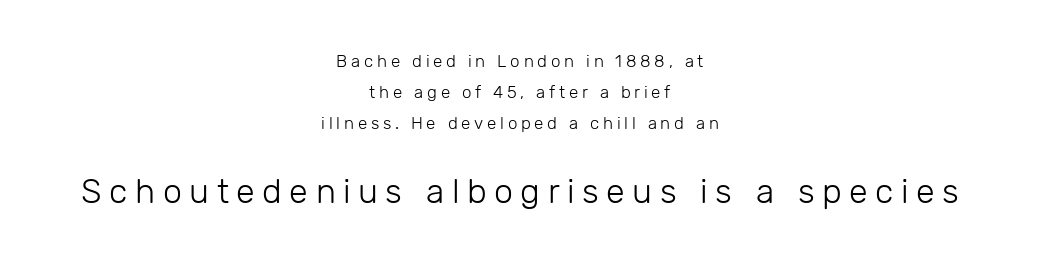
Q: Is the text bold? A: No.
Q: Is the text italic (slanted)? A: No, it is upright.
Q: Is the typeface a serif or a sans-serif typeface? A: Sans-serif.
Q: Is the text underlined? A: No.
Q: How is the paragraph aligned? A: Centered.
Q: Is the spacing between letters normal or unusually wide? A: Unusually wide.
Q: Which block of text is set in a larger size, the first (top) or the second (bottom)? A: The second (bottom) one.
Q: Width (condensed, normal, or wide)? A: Normal.
Q: Stroke contrast? A: Low.
Q: x-height? A: Medium.
Q: Monospaced? A: No.
